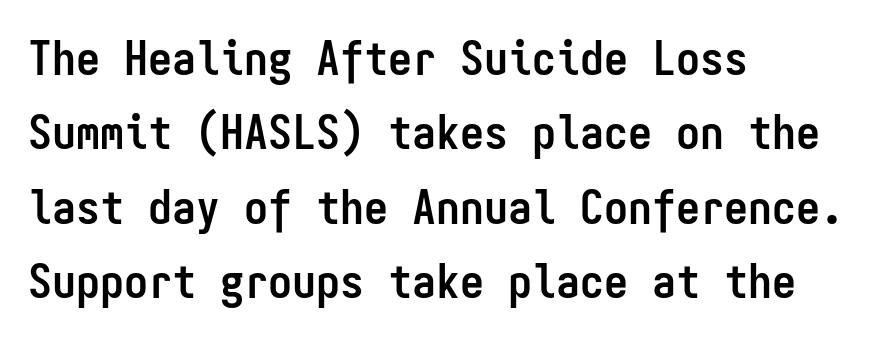
This is roman type, the default non-slanted kind. Is the block centered? No — it sits flush against the left margin. Strong, thick strokes mark this as bold type. Serif or sans? Sans — the stroke terminals are bare. Vertically, the passage feels balanced, rows spaced as you'd expect. Anything drawn beneath the words? Only blank space.
